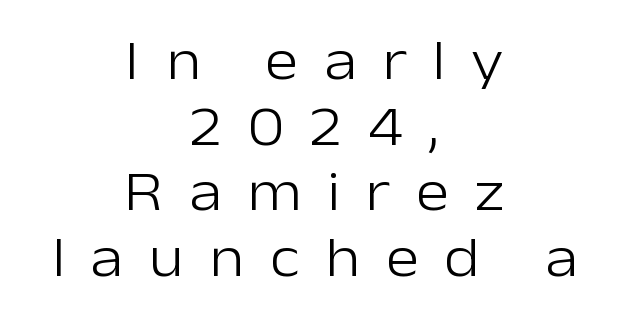
The image shows 57 px light sans-serif type, upright; set centered, tight line spacing (1.15x), unusually wide letter spacing (+0.45 em), not underlined; low stroke contrast and a medium x-height.
